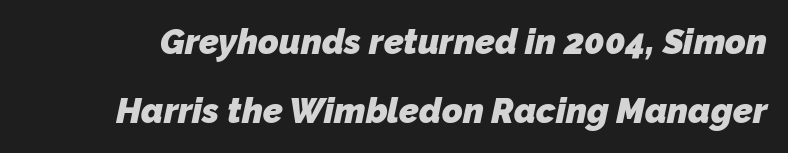
The image shows 35 px heavy sans-serif type; set loose line spacing (1.97x), normal letter spacing, not underlined; low stroke contrast and a medium x-height.
